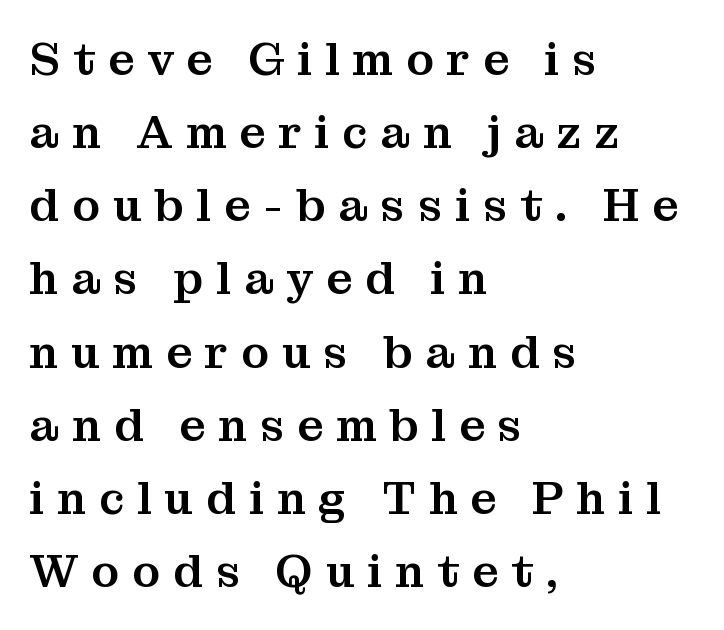
These lines are rendered in a variable-pitch font. Vertical spacing — default. The lines in this sample share a left origin and differ only in where they stop. Just letters on the line, the space beneath them empty.
